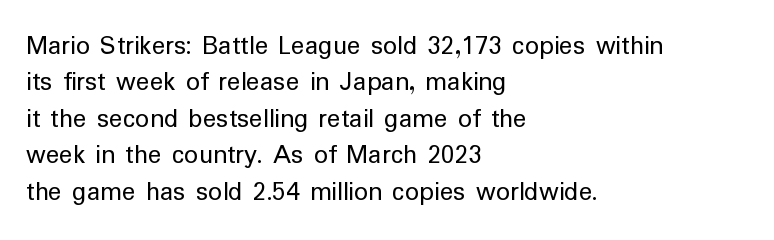
{"serif": "no", "italic": "no", "bold": "no", "weight": "regular", "width": "normal", "stroke_contrast": "low", "x_height": "medium", "monospaced": "no", "underline": "no", "align": "left", "line_spacing": "normal", "line_spacing_ratio": 1.3, "letter_spacing": "normal", "letter_spacing_em": 0.0, "glyph_px": 28}
